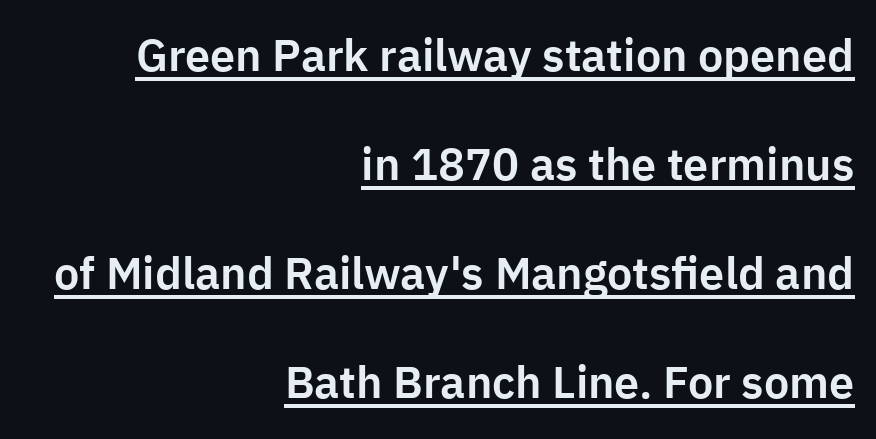
{"serif": "no", "italic": "no", "width": "normal", "stroke_contrast": "low", "x_height": "medium", "monospaced": "no", "underline": "yes", "align": "right", "line_spacing": "loose", "line_spacing_ratio": 2.42, "letter_spacing": "normal", "letter_spacing_em": 0.0, "glyph_px": 45}
